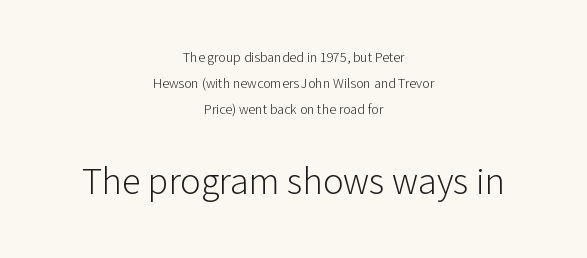
Q: Is the text bold? A: No.
Q: Is the text italic (slanted)? A: No, it is upright.
Q: Is the typeface a serif or a sans-serif typeface? A: Sans-serif.
Q: Is the text underlined? A: No.
Q: How is the paragraph aligned? A: Centered.
Q: Is the spacing between letters normal or unusually wide? A: Normal.
Q: Which block of text is set in a larger size, the first (top) or the second (bottom)? A: The second (bottom) one.
Q: Width (condensed, normal, or wide)? A: Normal.
Q: Stroke contrast? A: Low.
Q: x-height? A: Medium.
Q: Monospaced? A: No.
